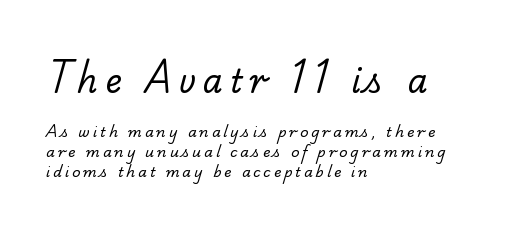
On a weight scale, this lands at 450 or below. Do the characters align in a grid? No, the font is proportional. If you measured baseline to baseline, you'd find a middling distance. The tracking jumps out immediately: characters are airy and widely separated. Is the block centered? No — it sits flush against the left margin.
